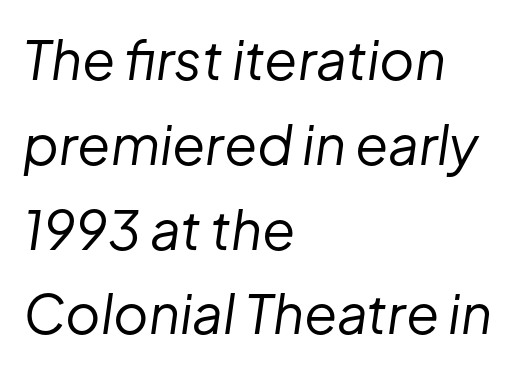
Stroke thickness stays within the range of a standard reading face or lighter. The rendering uses natural spacing where letterforms have individual widths. Observe the lean: these are italic letterforms. The lines in this sample share a left origin and differ only in where they stop.
